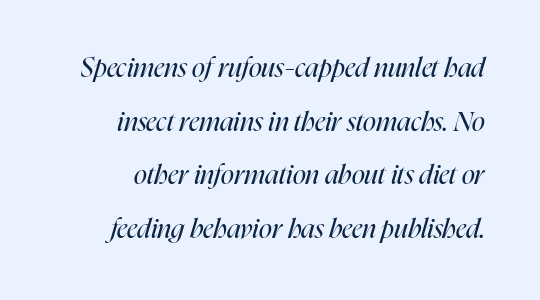
Q: Is the text bold? A: No.
Q: Is the text italic (slanted)? A: Yes, it leans right by about 16 degrees.
Q: Is the text underlined? A: No.
Q: Is the spacing between letters normal or unusually wide? A: Normal.
Q: Is the spacing between lines tight, normal or loose? A: Loose.
